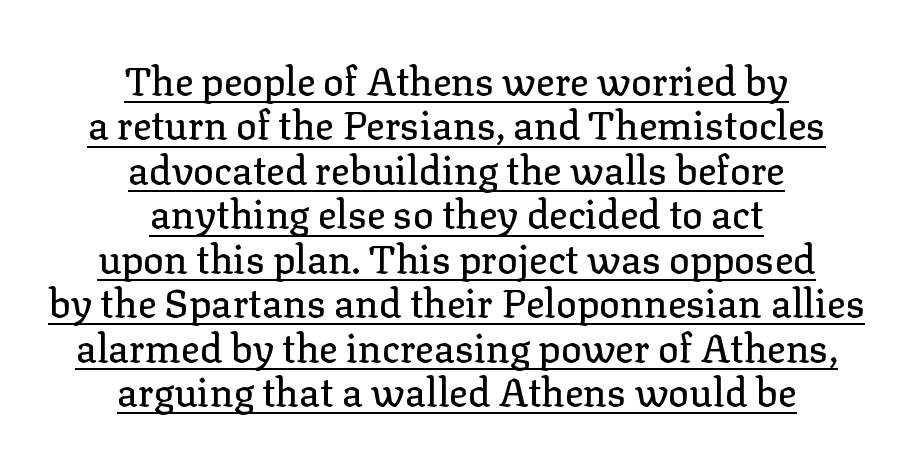
The image shows 39 px serif type, upright; set centered, tight line spacing (1.14x), normal letter spacing, underlined; low stroke contrast and a medium x-height.
